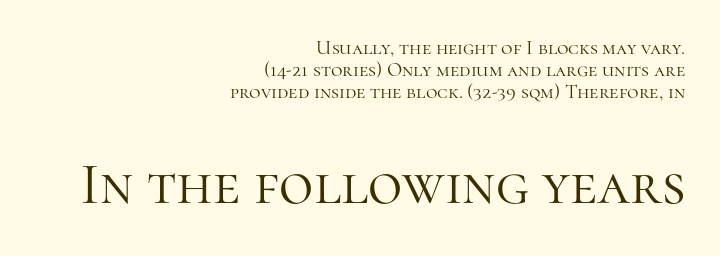
Q: Is the text bold? A: No.
Q: Is the text italic (slanted)? A: No, it is upright.
Q: Is the typeface a serif or a sans-serif typeface? A: Serif.
Q: Is the text underlined? A: No.
Q: How is the paragraph aligned? A: Right-aligned.
Q: Is the spacing between letters normal or unusually wide? A: Normal.
Q: Is the spacing between lines tight, normal or loose? A: Tight.
Q: Which block of text is set in a larger size, the first (top) or the second (bottom)? A: The second (bottom) one.
Q: Width (condensed, normal, or wide)? A: Normal.
Q: Stroke contrast? A: High.
Q: x-height? A: Medium.
Q: Monospaced? A: No.
